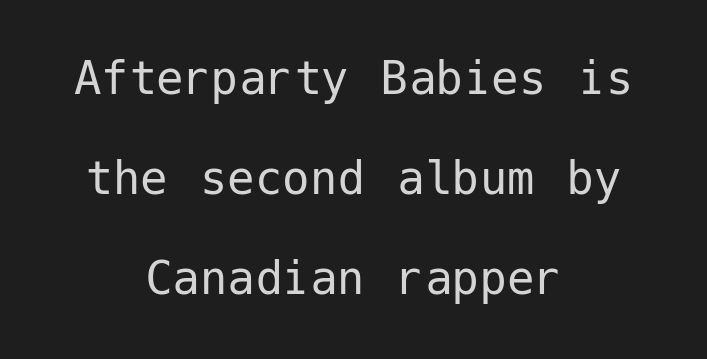
The gap between lines stays unmarked. This rendering leaves character spacing at its baseline value. In CSS terms this would be text-align: center. On a weight scale, this lands at 450 or below. Italic: no, the glyphs are upright roman. Serif or sans? Sans — the stroke terminals are bare.
